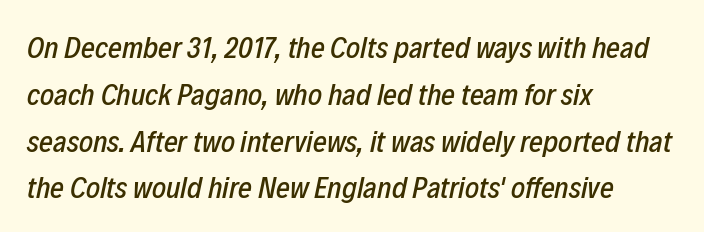
All the whitespace from short lines collects on the right. The rendering keeps characters at their native spacing. The text carries the slant typical of an italic or oblique font. Anything drawn beneath the words? Only blank space.
